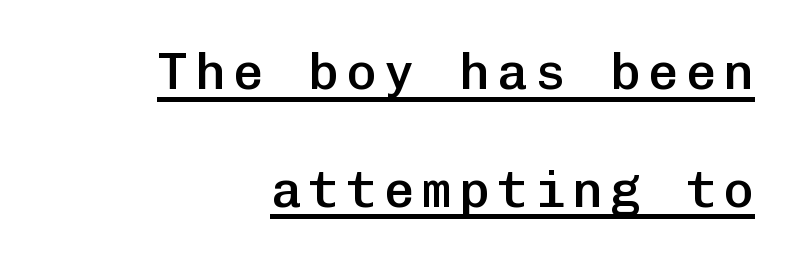
Q: Is the text bold? A: Semi-bold.
Q: Is the text italic (slanted)? A: No, it is upright.
Q: Is the typeface a serif or a sans-serif typeface? A: Sans-serif.
Q: Is the text underlined? A: Yes.
Q: How is the paragraph aligned? A: Right-aligned.
Q: Is the spacing between lines tight, normal or loose? A: Loose.
Q: Width (condensed, normal, or wide)? A: Normal.
Q: Stroke contrast? A: Low.
Q: x-height? A: Medium.
Q: Monospaced? A: Yes.
